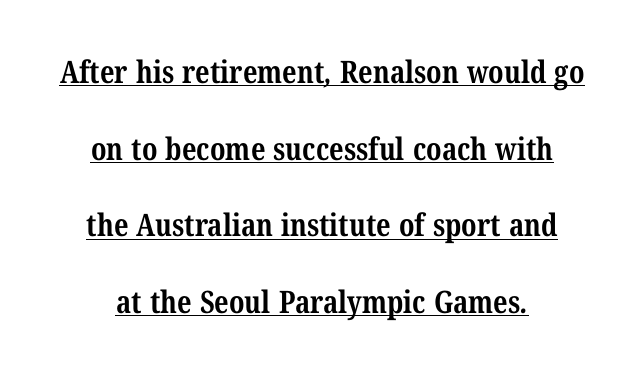
Q: Is the text bold? A: Yes.
Q: Is the typeface a serif or a sans-serif typeface? A: Serif.
Q: Is the text underlined? A: Yes.
Q: How is the paragraph aligned? A: Centered.
Q: Is the spacing between letters normal or unusually wide? A: Normal.
Q: Is the spacing between lines tight, normal or loose? A: Loose.
Q: Width (condensed, normal, or wide)? A: Condensed.
Q: Stroke contrast? A: Medium.
Q: x-height? A: Medium.
Q: Monospaced? A: No.
